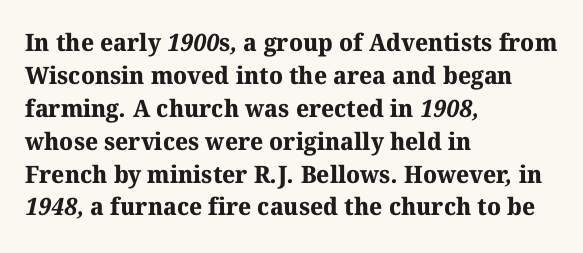
Short note: letters normally spaced. Interline gaps are of average width in this sample. Weight check: bold — yes, fully. Descenders are the only things crossing below the line.
